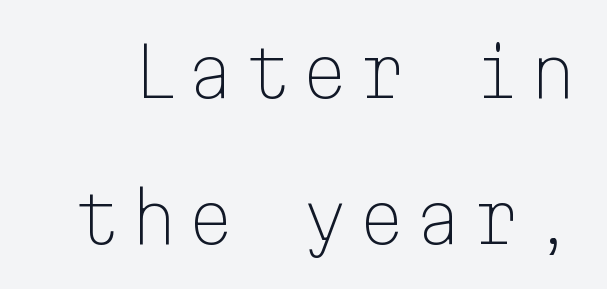
{"serif": "no", "italic": "no", "bold": "no", "weight": "light", "width": "normal", "stroke_contrast": "low", "x_height": "medium", "monospaced": "yes", "underline": "no", "line_spacing": "loose", "line_spacing_ratio": 2.15, "glyph_px": 68}
